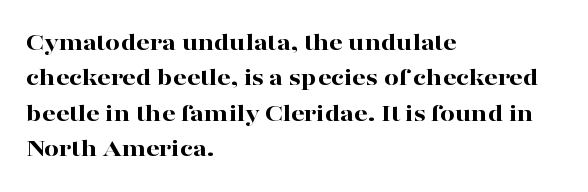
The image shows 26 px bold type, upright; set left-aligned, normal line spacing (1.36x), normal letter spacing, not underlined.
